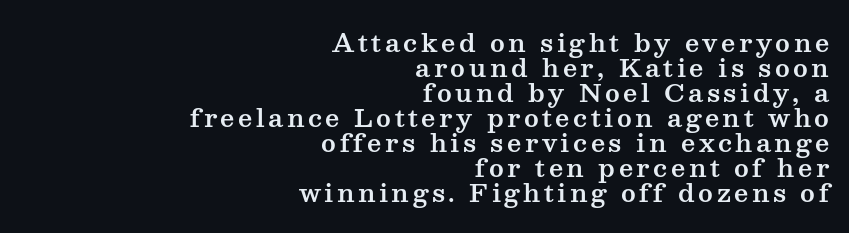
Check the space under the baseline: it is left empty. Alignment: flush right. The leading is snug, giving the passage a crowded texture. Vertical strokes here are truly vertical.
